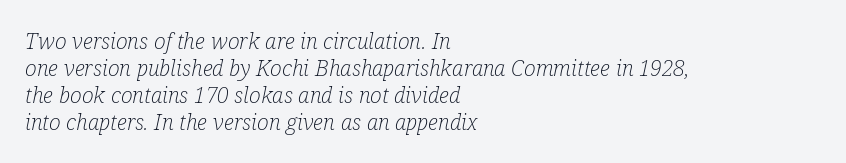
{"italic": "yes", "lean": "right", "slant_degrees": 12, "bold": "no", "underline": "no", "align": "left", "line_spacing_ratio": 1.23, "letter_spacing": "normal", "letter_spacing_em": 0.0, "glyph_px": 22}
